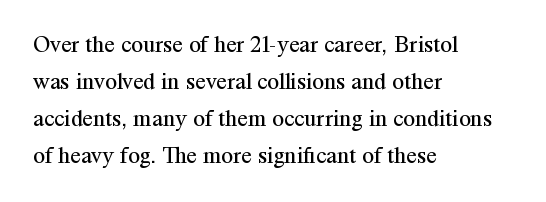
Q: Is the text bold? A: No.
Q: Is the text italic (slanted)? A: No, it is upright.
Q: Is the text underlined? A: No.
Q: How is the paragraph aligned? A: Left-aligned.
Q: Is the spacing between letters normal or unusually wide? A: Normal.
Q: Is the spacing between lines tight, normal or loose? A: Normal.
